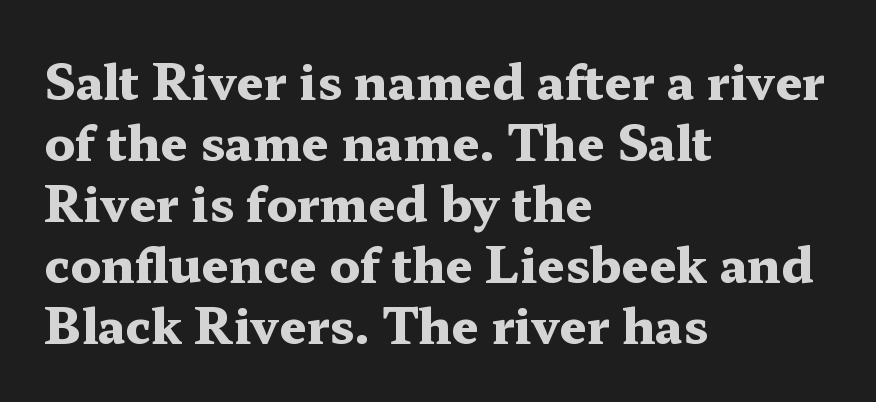
{"serif": "yes", "italic": "no", "bold": "yes", "weight": "heavy", "width": "wide", "stroke_contrast": "medium", "x_height": "medium", "monospaced": "no", "underline": "no", "align": "left", "line_spacing": "normal", "line_spacing_ratio": 1.27, "letter_spacing": "normal", "letter_spacing_em": 0.0, "glyph_px": 48}
